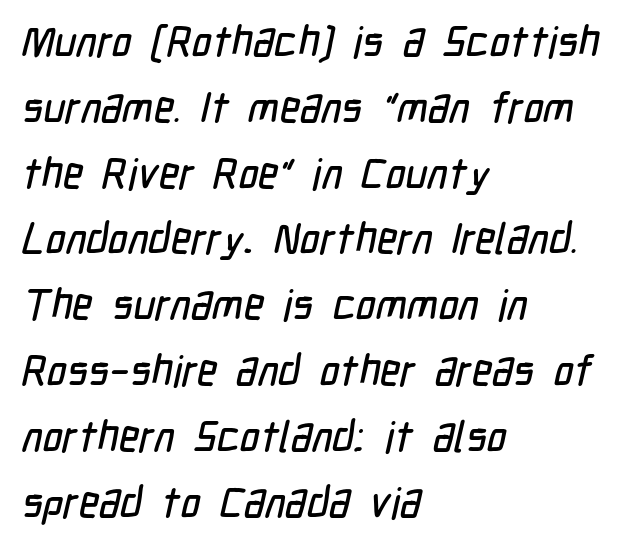
Q: Is the typeface a serif or a sans-serif typeface? A: Sans-serif.
Q: Is the text underlined? A: No.
Q: How is the paragraph aligned? A: Left-aligned.
Q: Is the spacing between letters normal or unusually wide? A: Normal.
Q: Is the spacing between lines tight, normal or loose? A: Normal.
Q: Width (condensed, normal, or wide)? A: Condensed.
Q: Stroke contrast? A: Low.
Q: x-height? A: Medium.
Q: Monospaced? A: No.
